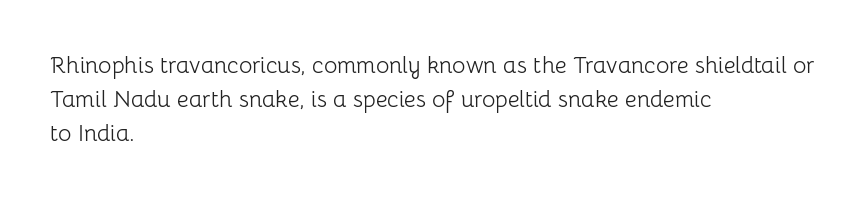
Just letters on the line, the space beneath them empty. Evenly set lines give the paragraph a standard silhouette. Heft: none added — not bold. Notice how the passage keeps a crisp vertical edge on the left only. No extra tracking has been applied to these lines. A roman cut, with each character standing at attention.
